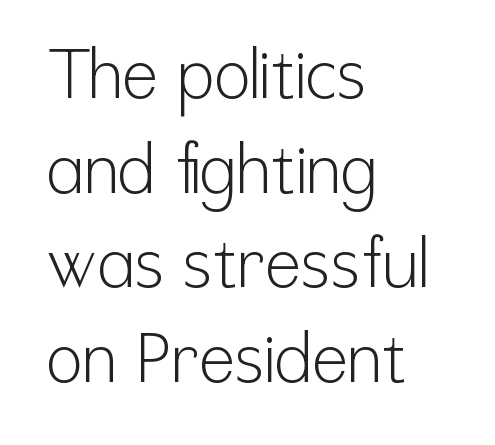
Do the characters align in a grid? No, the font is proportional. Words float on clear page, feet unadorned. No heavy texture on the line: the type isn't bold. I'd call this a sans setting — the letters go barefoot. In terms of letterspacing, this is plain default setting.
